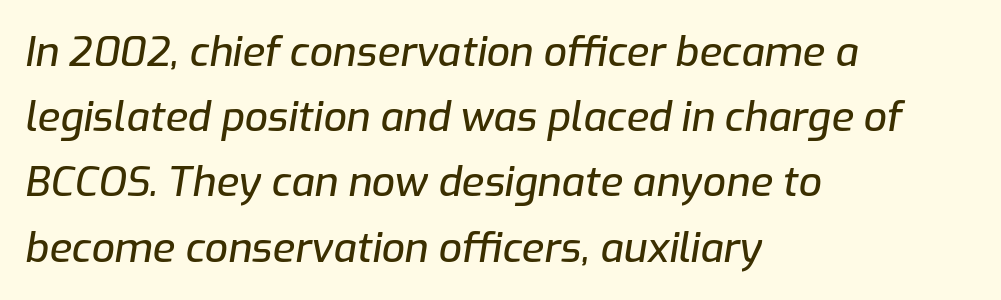
Looks like regular typesetting: each glyph gets only the width it needs. Nobody drew a line under any word here. The paragraph has a hard left edge and a soft right edge. Does the leading feel generous? No, just average. The passage shown has conventional tracking throughout. Designer's note — italics engaged.
